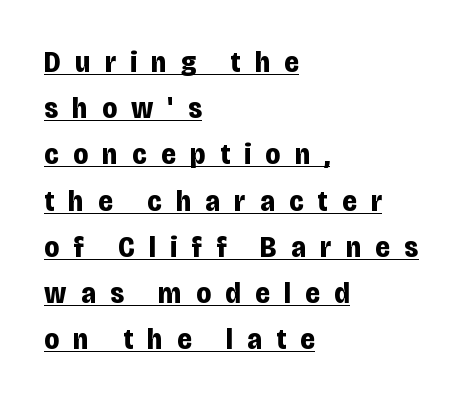
Q: Is the text bold? A: Yes.
Q: Is the text italic (slanted)? A: No, it is upright.
Q: Is the typeface a serif or a sans-serif typeface? A: Sans-serif.
Q: Is the text underlined? A: Yes.
Q: How is the paragraph aligned? A: Left-aligned.
Q: Is the spacing between letters normal or unusually wide? A: Unusually wide.
Q: Is the spacing between lines tight, normal or loose? A: Normal.
Q: Width (condensed, normal, or wide)? A: Condensed.
Q: Stroke contrast? A: Low.
Q: x-height? A: Large.
Q: Monospaced? A: No.
